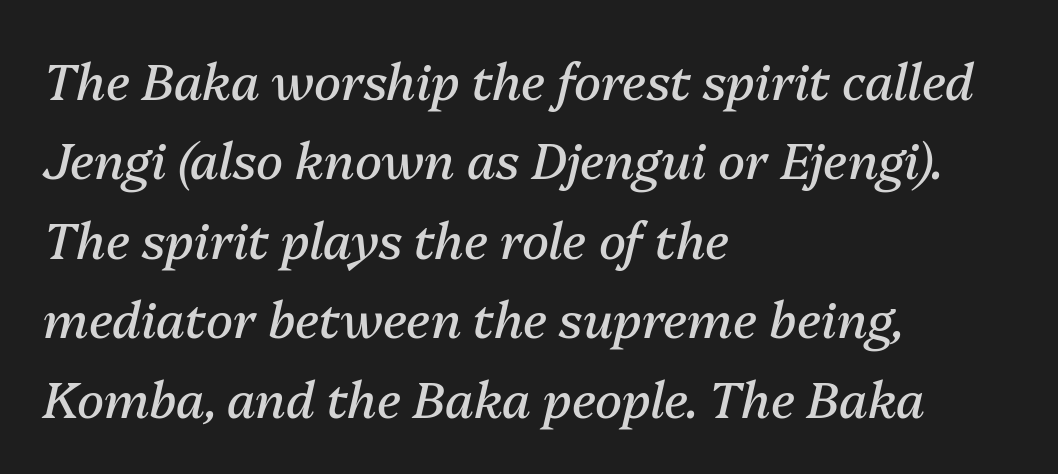
{"italic": "yes", "lean": "right", "slant_degrees": 13, "bold": "no", "weight": "regular", "width": "normal", "stroke_contrast": "medium", "x_height": "medium", "monospaced": "no", "underline": "no", "align": "left", "line_spacing": "normal", "line_spacing_ratio": 1.59, "letter_spacing": "normal", "letter_spacing_em": 0.0, "glyph_px": 50}
